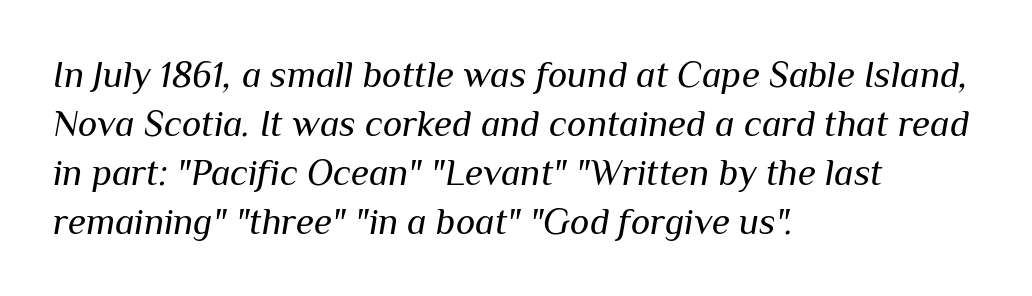
The image shows 37 px regular-weight type, italic (leaning right); set left-aligned, normal line spacing (1.32x), normal letter spacing, not underlined; medium stroke contrast and a medium x-height.
